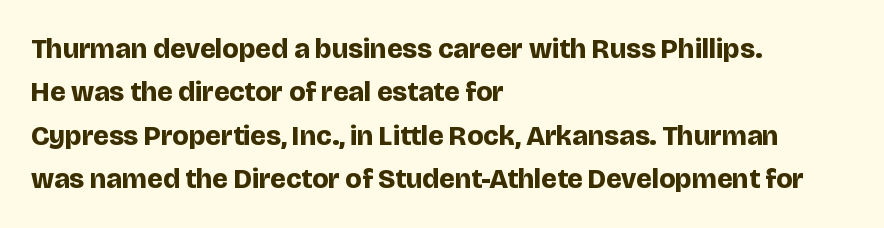
Spacing verdict: proportional, widths tailored to each character. In terms of leading, this rendering sits right in the middle. A typesetter would call this zero additional tracking. Examine the stroke ends and you'll find no serifs. The typography opts for an upright posture over an oblique one.
